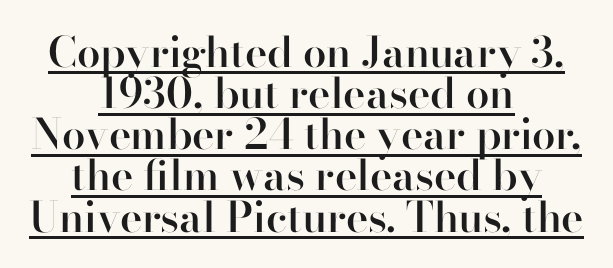
The image shows 42 px semibold sans-serif type, upright; set centered, tight line spacing (0.98x), normal letter spacing, underlined; high stroke contrast and a small x-height.
